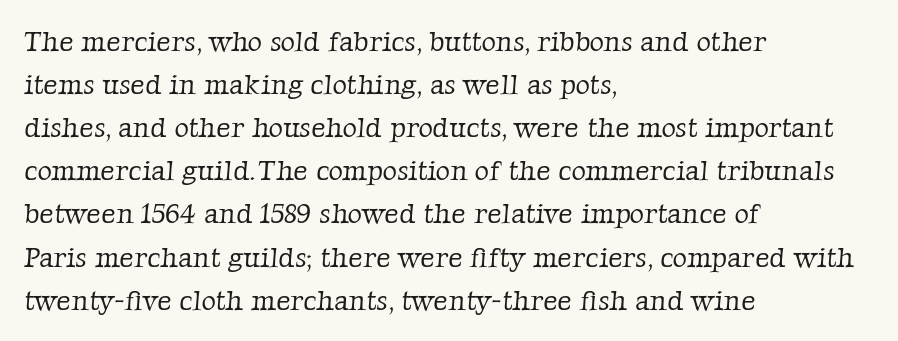
The image shows 28 px light serif type; set left-aligned, normal line spacing (1.54x), normal letter spacing, not underlined; low stroke contrast and a medium x-height.
